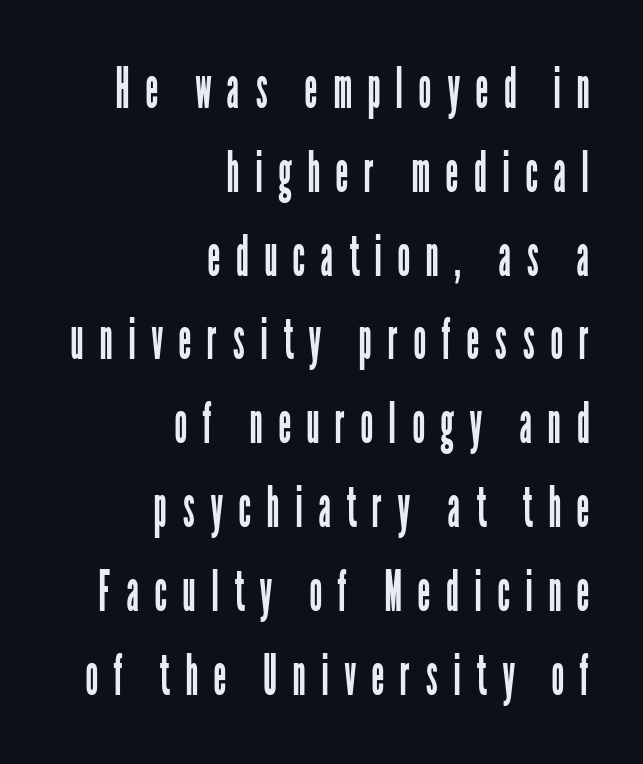
The image shows 57 px regular-weight, condensed sans-serif type, upright; set right-aligned, normal line spacing (1.47x), unusually wide letter spacing (+0.27 em), not underlined; low stroke contrast and a medium x-height.
